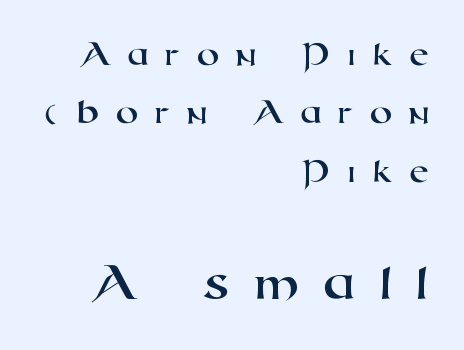
The image shows 55 px wide sans-serif type; set right-aligned, normal line spacing (1.58x), unusually wide letter spacing (+0.42 em), not underlined; the second (bottom) block is 1.49x larger; high stroke contrast and a medium x-height.
